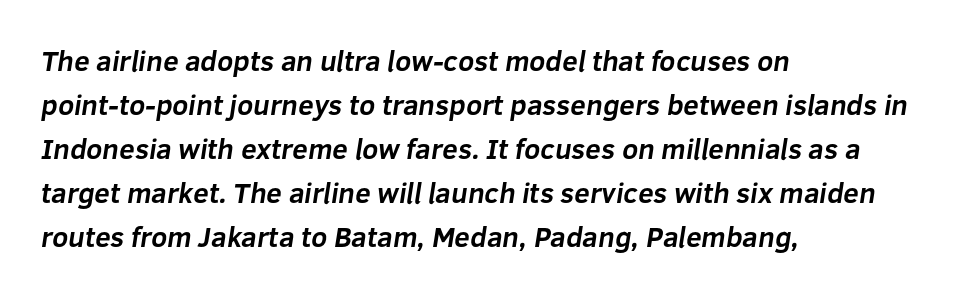
{"serif": "no", "bold": "yes", "weight": "bold", "width": "normal", "stroke_contrast": "low", "x_height": "medium", "monospaced": "no", "underline": "no", "align": "left", "line_spacing": "normal", "line_spacing_ratio": 1.57, "letter_spacing": "normal", "letter_spacing_em": 0.0, "glyph_px": 28}
